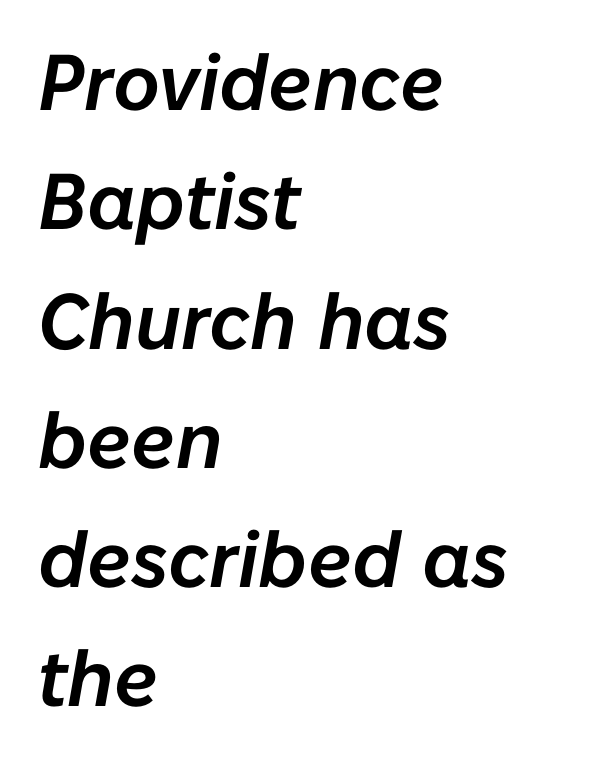
{"italic": "yes", "lean": "right", "slant_degrees": 10, "width": "normal", "stroke_contrast": "low", "x_height": "medium", "monospaced": "no", "underline": "no", "align": "left", "line_spacing": "normal", "line_spacing_ratio": 1.51, "letter_spacing": "normal", "letter_spacing_em": 0.0, "glyph_px": 79}
